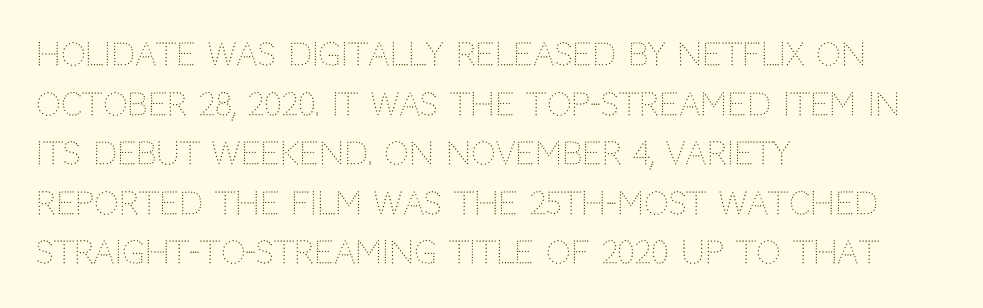
{"serif": "no", "italic": "no", "bold": "no", "weight": "light", "width": "normal", "stroke_contrast": "low", "x_height": "large", "monospaced": "no", "underline": "no", "align": "left", "line_spacing": "normal", "line_spacing_ratio": 1.6, "letter_spacing": "normal", "letter_spacing_em": 0.0, "glyph_px": 31}
